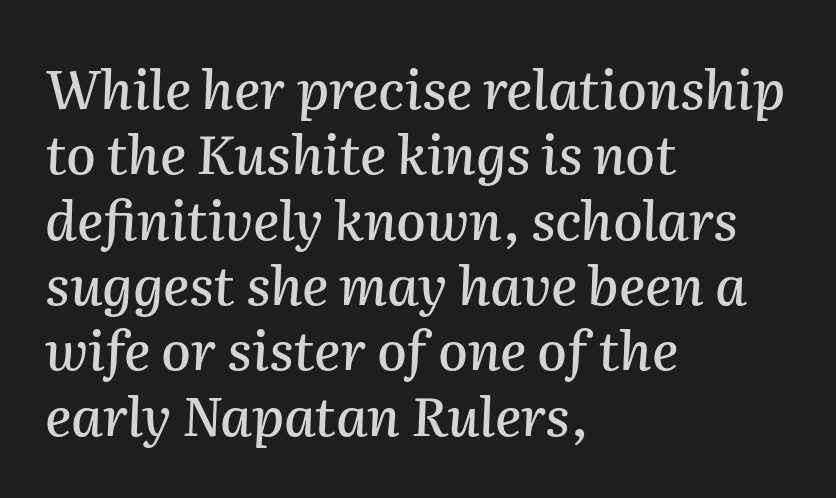
The image shows 54 px text type, italic (leaning right); set left-aligned, line spacing 1.21x, normal letter spacing, not underlined; medium stroke contrast and a medium x-height.
